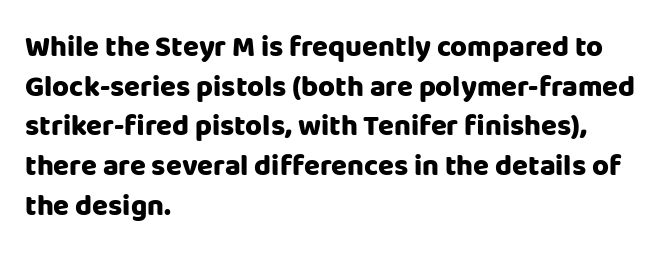
Each letter keeps its own natural width here, so spacing adapts to shape. Set as a true bold cut, around the 700 mark. The typesetter chose a ragged-right arrangement here. Unmarked baselines from the first word to the last.
